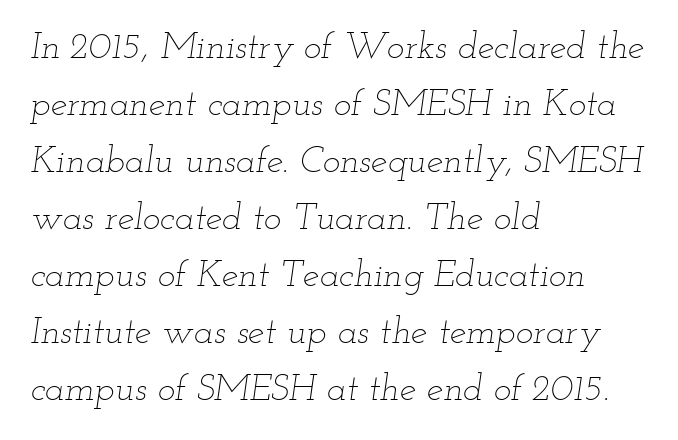
A typesetter would call this proportional, since set widths differ per character. The letterforms sit shoulder to shoulder at normal distance. No heavy texture on the line: the type isn't bold. The leading is moderate, giving the passage an even texture.
